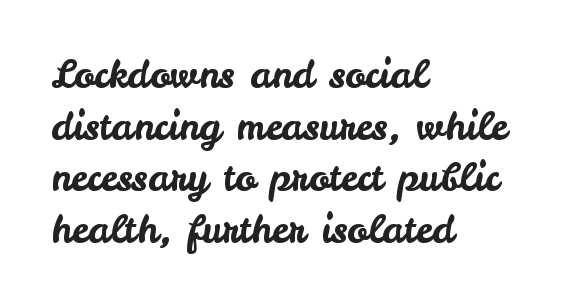
Q: Is the text italic (slanted)? A: Yes.
Q: Is the typeface a serif or a sans-serif typeface? A: Sans-serif.
Q: Is the text underlined? A: No.
Q: How is the paragraph aligned? A: Left-aligned.
Q: Is the spacing between letters normal or unusually wide? A: Normal.
Q: Is the spacing between lines tight, normal or loose? A: Normal.
Q: Width (condensed, normal, or wide)? A: Normal.
Q: Stroke contrast? A: Low.
Q: x-height? A: Small.
Q: Monospaced? A: No.
